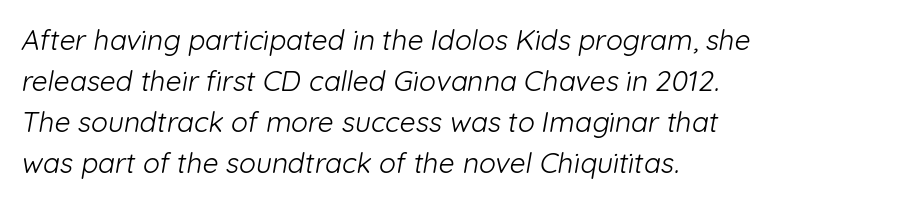
Q: Is the text bold? A: No.
Q: Is the typeface a serif or a sans-serif typeface? A: Sans-serif.
Q: Is the text underlined? A: No.
Q: How is the paragraph aligned? A: Left-aligned.
Q: Is the spacing between letters normal or unusually wide? A: Normal.
Q: Is the spacing between lines tight, normal or loose? A: Normal.
Q: Width (condensed, normal, or wide)? A: Normal.
Q: Stroke contrast? A: Low.
Q: x-height? A: Medium.
Q: Monospaced? A: No.
